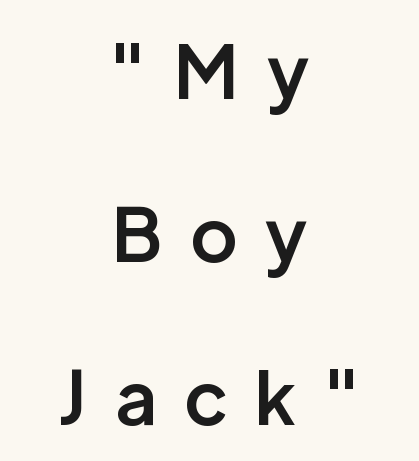
The image shows 74 px semibold sans-serif type, upright; set centered, loose line spacing (2.2x), unusually wide letter spacing (+0.39 em), not underlined; low stroke contrast and a medium x-height.
